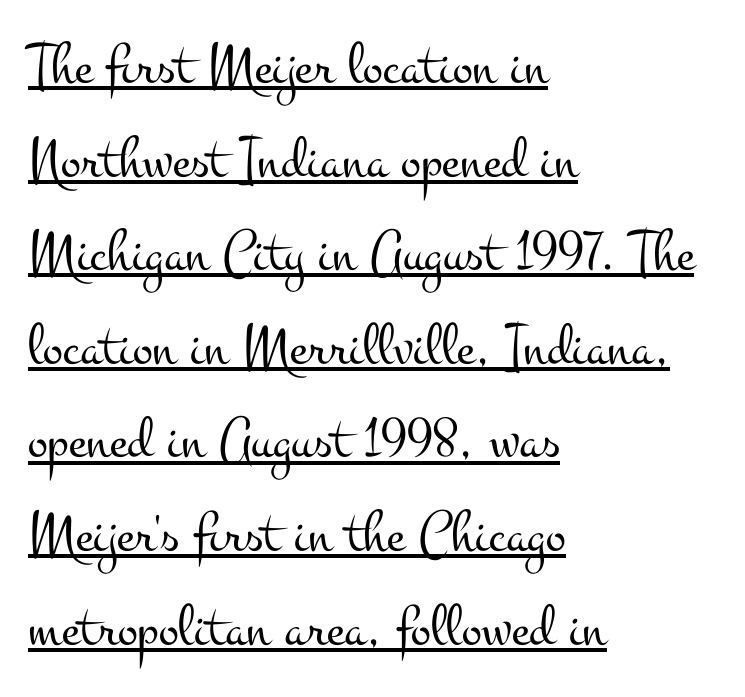
The image shows 60 px light, wide serif type; set left-aligned, normal line spacing (1.56x), normal letter spacing, underlined; medium stroke contrast and a small x-height.
